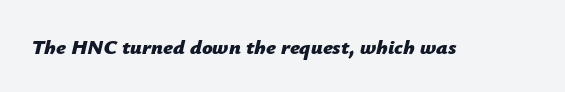
Q: Is the text bold? A: Yes.
Q: Is the text italic (slanted)? A: Yes, it leans right by about 12 degrees.
Q: Is the text underlined? A: No.
Q: Is the spacing between letters normal or unusually wide? A: Normal.
